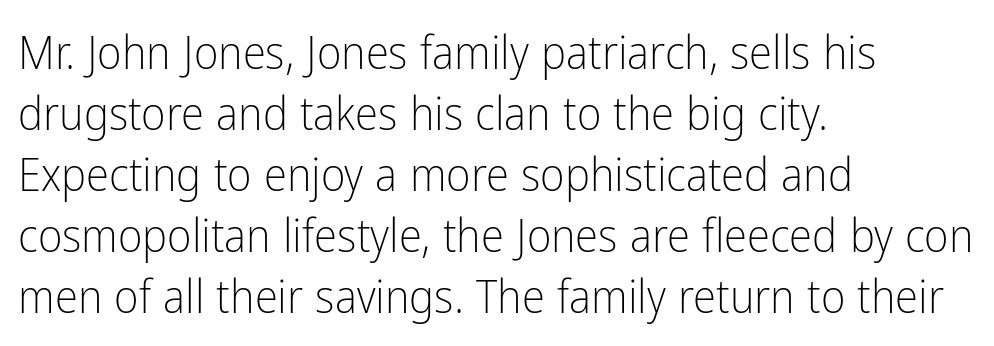
The image shows 47 px light, condensed sans-serif type, upright; set left-aligned, normal line spacing (1.3x), normal letter spacing, not underlined; low stroke contrast and a medium x-height.
